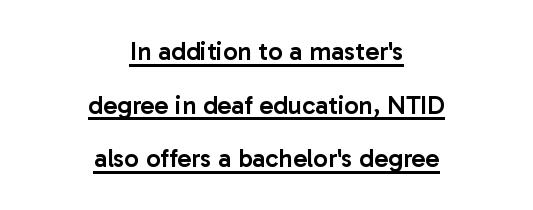
The image shows 26 px text type, upright; set centered, loose line spacing (2.06x), normal letter spacing, underlined.
